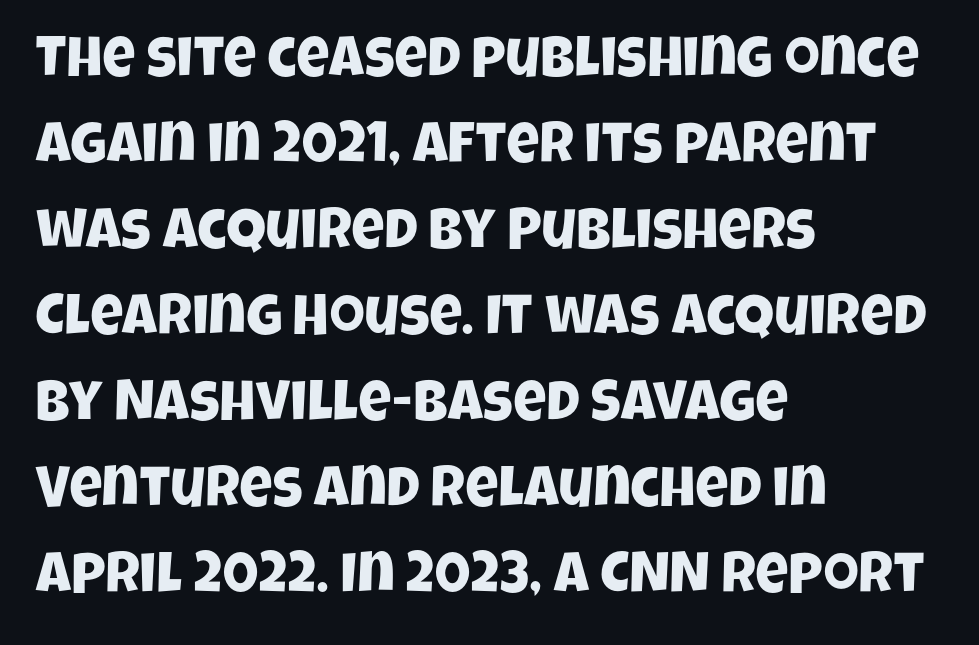
This sample uses plain, unmodified letter spacing. Has an underline been added? It has not. One glance says typical: line gaps are just what's usual. Classification — sans serif. The rendering uses natural spacing where letterforms have individual widths.
